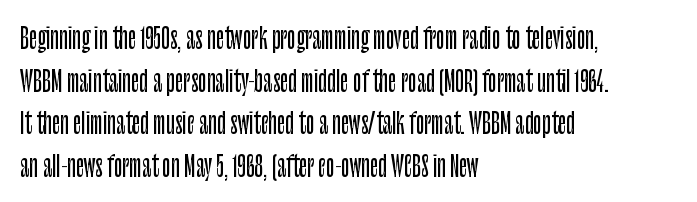
The image shows 28 px condensed sans-serif type, upright; set left-aligned, normal line spacing (1.52x), normal letter spacing, not underlined; low stroke contrast and a large x-height.
